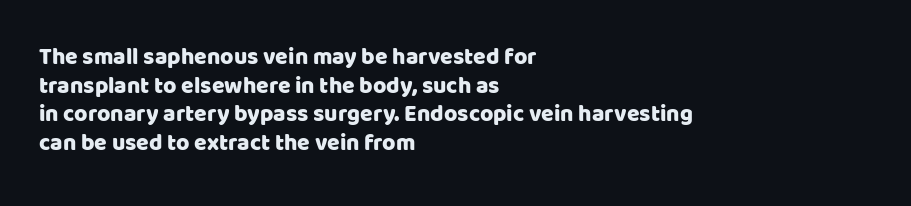
The image shows 23 px text type, upright; set left-aligned, normal line spacing (1.25x), normal letter spacing, not underlined.
